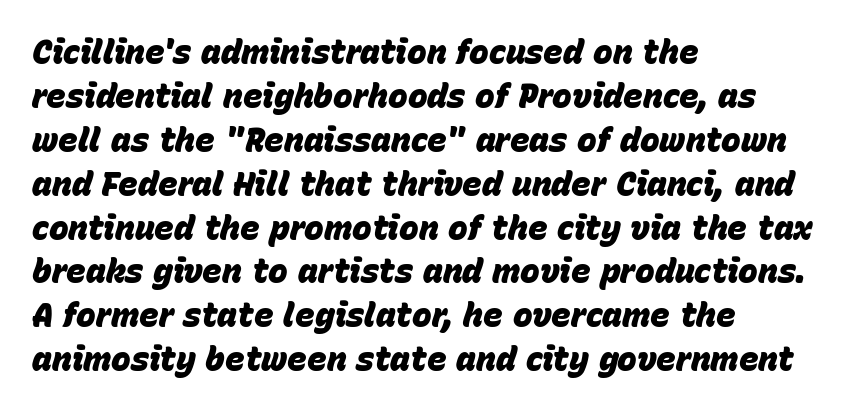
{"italic": "yes", "lean": "right", "slant_degrees": 15, "bold": "yes", "weight": "heavy", "width": "normal", "stroke_contrast": "low", "x_height": "large", "monospaced": "no", "underline": "no", "align": "left", "line_spacing": "normal", "line_spacing_ratio": 1.33, "letter_spacing": "normal", "letter_spacing_em": 0.0, "glyph_px": 33}
